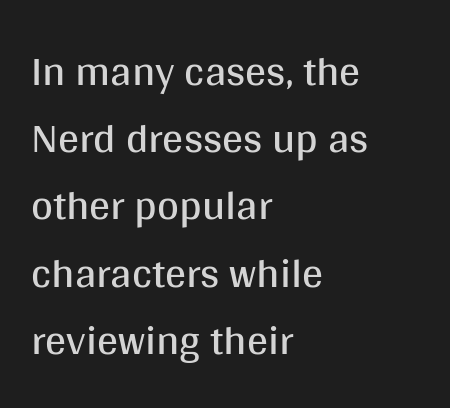
{"serif": "no", "italic": "no", "bold": "no", "weight": "regular", "width": "normal", "stroke_contrast": "medium", "x_height": "large", "monospaced": "no", "underline": "no", "align": "left", "line_spacing": "normal", "line_spacing_ratio": 1.6, "letter_spacing": "normal", "letter_spacing_em": 0.0, "glyph_px": 42}
